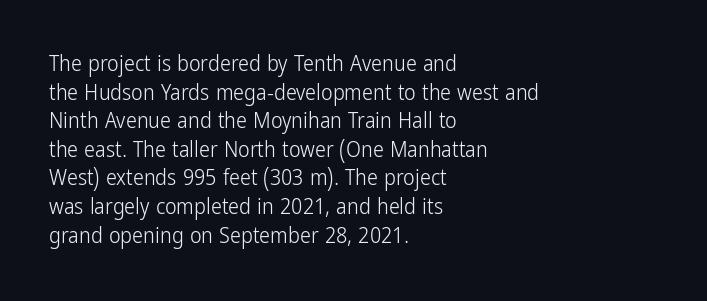
The image shows 22 px text type, upright; set left-aligned, normal line spacing (1.3x), normal letter spacing, not underlined.
